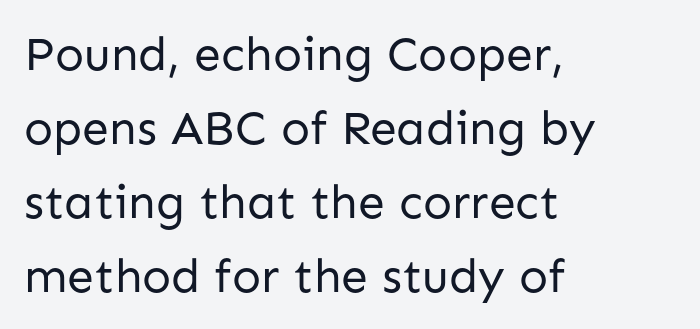
The tracking reads as untouched default to a designer's eye. Notice how descenders clear the ascenders below comfortably — that's standard leading. Upright lettering throughout. Line starts are locked; line ends wander. Serif or sans? Sans — the stroke terminals are bare. Bare-footed words on every line.
